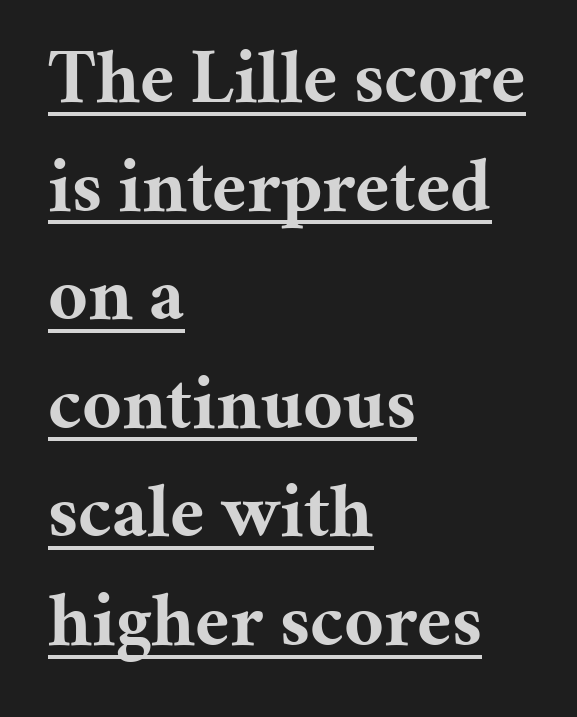
{"serif": "yes", "italic": "no", "bold": "yes", "weight": "bold", "width": "normal", "stroke_contrast": "medium", "x_height": "medium", "monospaced": "no", "underline": "yes", "align": "left", "line_spacing": "normal", "line_spacing_ratio": 1.41, "letter_spacing": "normal", "letter_spacing_em": 0.0, "glyph_px": 77}
